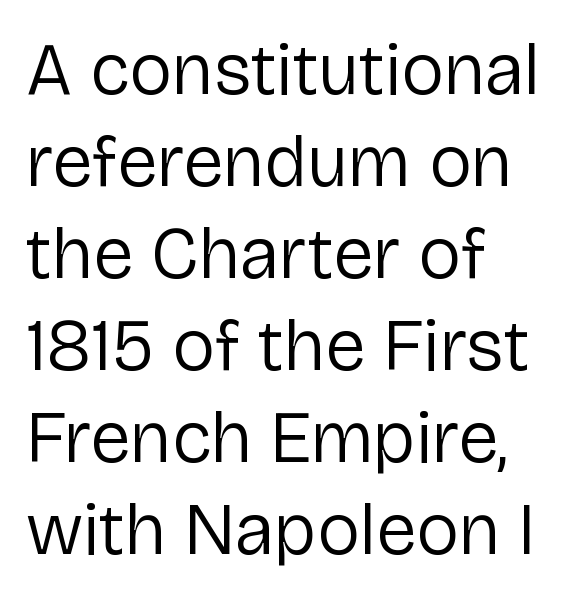
{"serif": "no", "italic": "no", "bold": "no", "weight": "regular", "width": "normal", "stroke_contrast": "low", "x_height": "medium", "monospaced": "no", "underline": "no", "align": "left", "line_spacing": "normal", "line_spacing_ratio": 1.26, "letter_spacing": "normal", "letter_spacing_em": 0.0, "glyph_px": 73}
